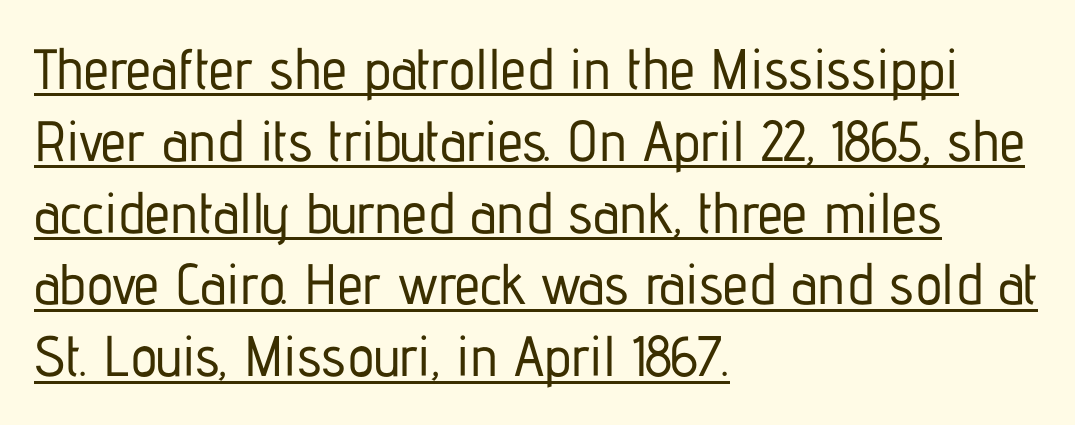
The image shows 57 px condensed sans-serif type, upright; set left-aligned, normal line spacing (1.26x), normal letter spacing, underlined; low stroke contrast and a medium x-height.
